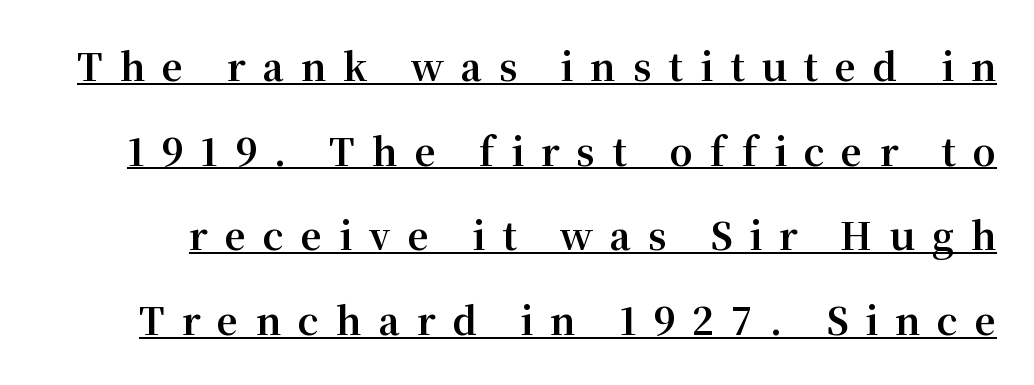
The image shows 37 px bold serif type, upright; set loose line spacing (2.29x), unusually wide letter spacing (+0.46 em), underlined; medium stroke contrast and a medium x-height.
